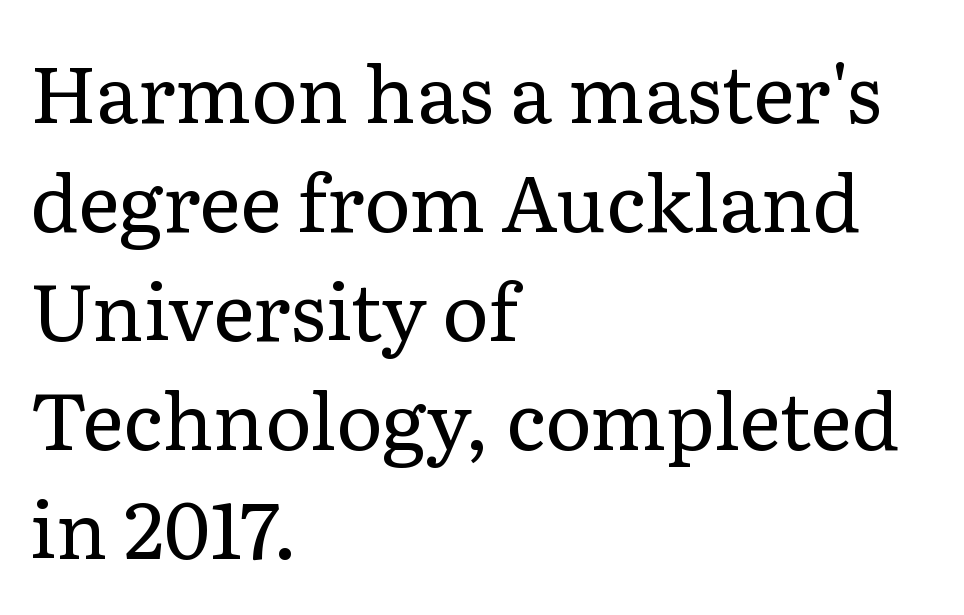
Stroke thickness stays within the range of a standard reading face or lighter. One glance says typical: line gaps are just what's usual. The area under the type is left untouched. Varying glyph widths throughout — classic text-font behaviour. Examine the stroke ends and you'll spot serifs.
